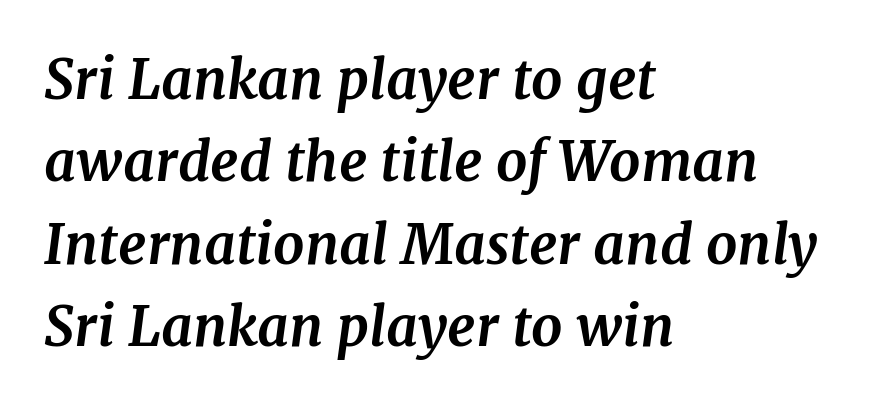
Honestly, the row spacing looks completely unremarkable. Bold? Absolutely — the strokes are thick and heavy. Think of a printed novel: that variable character pitch is what you see here. The passage shown has conventional tracking throughout. Underline: absent.
